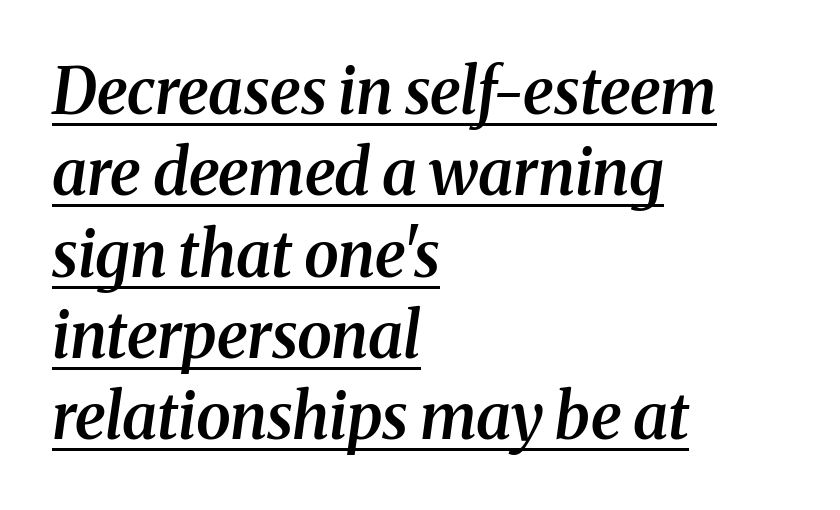
{"serif": "yes", "italic": "yes", "lean": "right", "slant_degrees": 8, "bold": "semi", "weight": "semibold", "width": "normal", "stroke_contrast": "medium", "x_height": "medium", "monospaced": "no", "underline": "yes", "align": "left", "line_spacing": "normal", "line_spacing_ratio": 1.29, "letter_spacing": "normal", "letter_spacing_em": 0.0, "glyph_px": 63}
